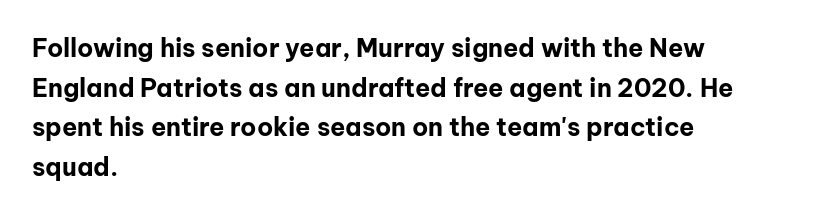
The words here are not underlined. Glyph-to-glyph distance matches everyday printed text. The rows are spaced the way most documents space them. The lettering holds an erect, upright posture throughout. Heavy-handed strokes throughout: this text is bold. Which margin do the lines hug? The left one — the right edge is uneven.
